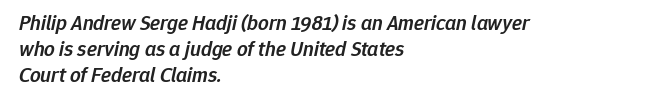
{"italic": "yes", "lean": "right", "slant_degrees": 12, "bold": "semi", "underline": "no", "align": "left", "line_spacing_ratio": 1.23, "letter_spacing": "normal", "letter_spacing_em": 0.0, "glyph_px": 21}
